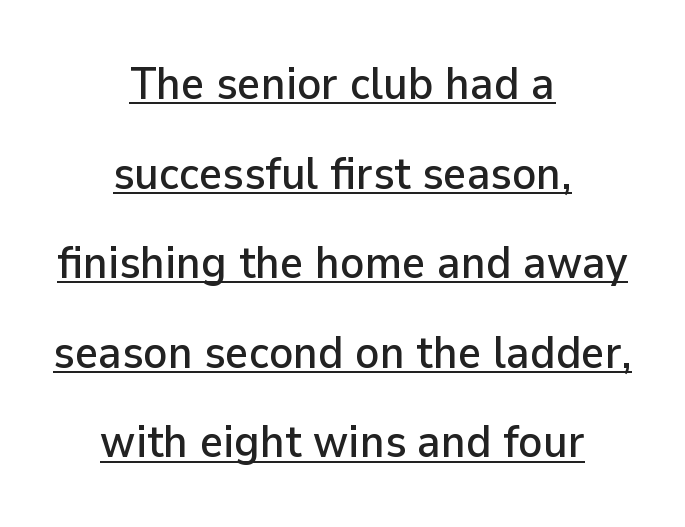
Visually the block forms a symmetrical silhouette, jagged on both flanks. In designer terms, the underline attribute is active on this setting. Note: no serifs on the glyphs. This sample uses an upright cut, with every glyph sitting square on the baseline.
